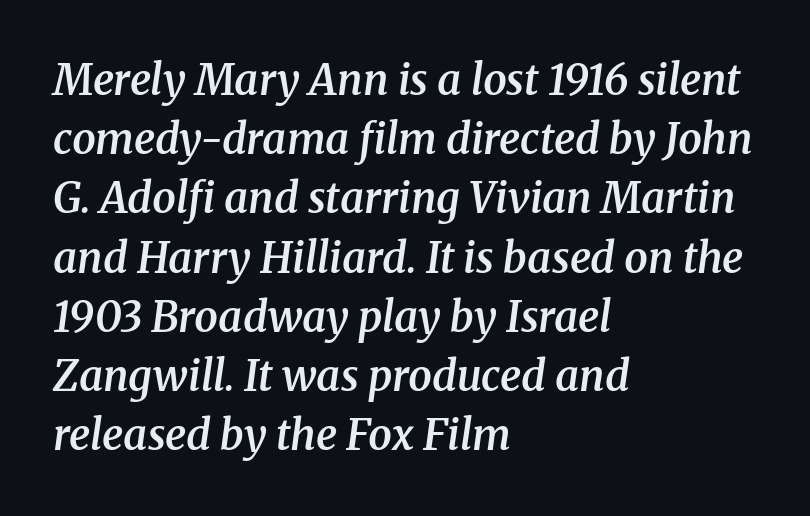
Q: Is the text bold? A: Semi-bold.
Q: Is the text italic (slanted)? A: Yes, it leans right by about 8 degrees.
Q: Is the typeface a serif or a sans-serif typeface? A: Serif.
Q: Is the text underlined? A: No.
Q: How is the paragraph aligned? A: Left-aligned.
Q: Is the spacing between letters normal or unusually wide? A: Normal.
Q: Is the spacing between lines tight, normal or loose? A: Normal.
Q: Width (condensed, normal, or wide)? A: Normal.
Q: Stroke contrast? A: Medium.
Q: x-height? A: Medium.
Q: Monospaced? A: No.
